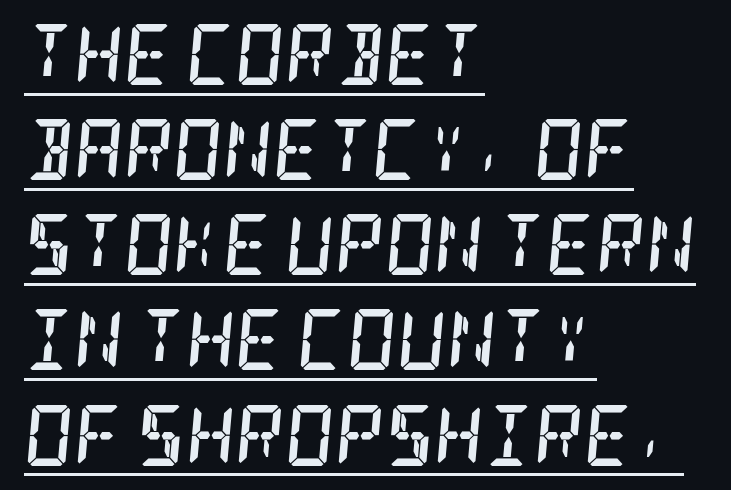
{"serif": "yes", "italic": "yes", "lean": "right", "slant_degrees": 5, "bold": "yes", "weight": "semibold", "width": "condensed", "stroke_contrast": "low", "x_height": "large", "underline": "yes", "align": "left", "line_spacing": "normal", "line_spacing_ratio": 1.56, "letter_spacing": "normal", "letter_spacing_em": 0.0, "glyph_px": 61}
